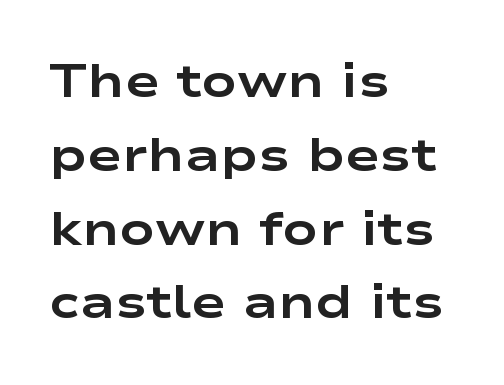
The image shows 47 px bold, wide sans-serif type, upright; set left-aligned, normal line spacing (1.57x), normal letter spacing, not underlined; low stroke contrast and a medium x-height.
